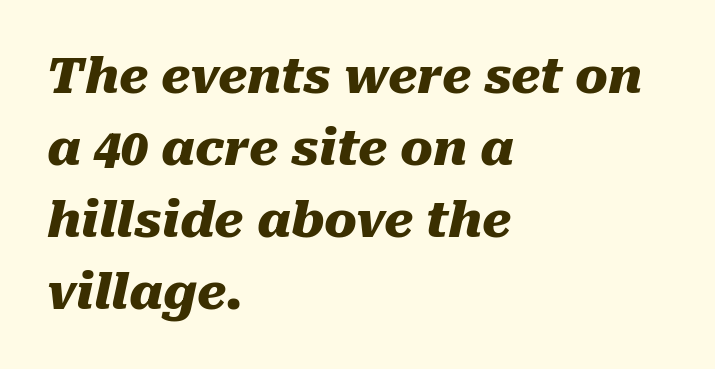
{"italic": "yes", "lean": "right", "slant_degrees": 10, "bold": "yes", "weight": "heavy", "width": "normal", "stroke_contrast": "medium", "x_height": "medium", "monospaced": "no", "underline": "no", "align": "left", "line_spacing": "normal", "line_spacing_ratio": 1.47, "letter_spacing": "normal", "letter_spacing_em": 0.0, "glyph_px": 49}
